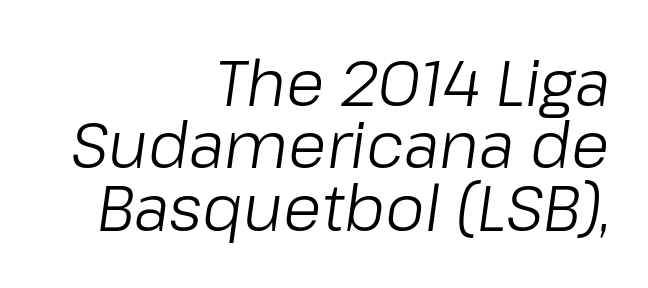
The image shows 63 px light type, italic (leaning right); set right-aligned, tight line spacing (0.99x), normal letter spacing, not underlined; low stroke contrast and a medium x-height.
